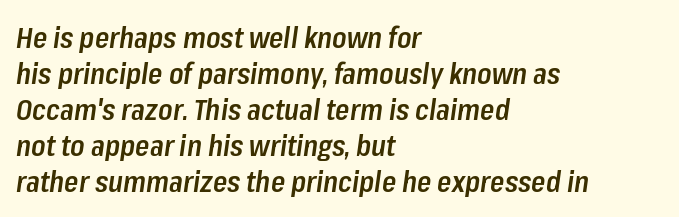
Q: Is the text bold? A: Semi-bold.
Q: Is the text italic (slanted)? A: Yes, it leans right by about 8 degrees.
Q: Is the text underlined? A: No.
Q: How is the paragraph aligned? A: Left-aligned.
Q: Is the spacing between letters normal or unusually wide? A: Normal.
Q: Width (condensed, normal, or wide)? A: Condensed.
Q: Stroke contrast? A: Low.
Q: x-height? A: Medium.
Q: Monospaced? A: No.
